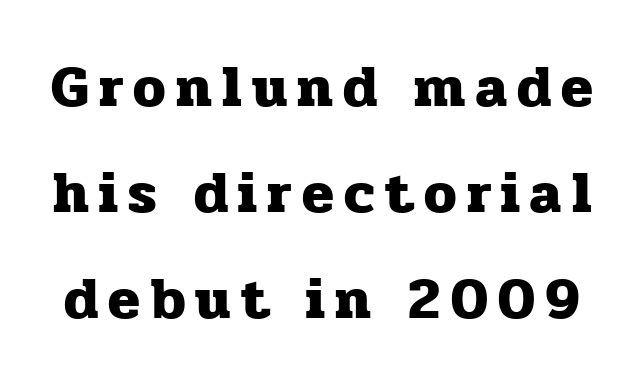
{"serif": "yes", "italic": "no", "bold": "yes", "weight": "heavy", "width": "normal", "stroke_contrast": "low", "x_height": "medium", "monospaced": "no", "underline": "no", "line_spacing_ratio": 1.83, "glyph_px": 58}
